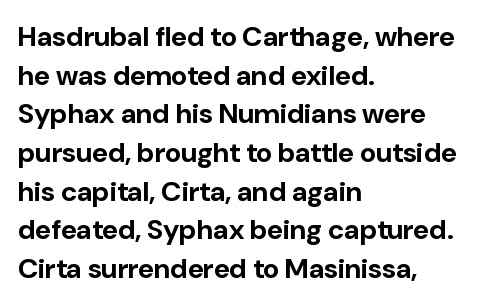
Q: Is the text bold? A: Yes.
Q: Is the text italic (slanted)? A: No, it is upright.
Q: Is the typeface a serif or a sans-serif typeface? A: Sans-serif.
Q: Is the text underlined? A: No.
Q: How is the paragraph aligned? A: Left-aligned.
Q: Is the spacing between letters normal or unusually wide? A: Normal.
Q: Is the spacing between lines tight, normal or loose? A: Normal.
Q: Width (condensed, normal, or wide)? A: Normal.
Q: Stroke contrast? A: Low.
Q: x-height? A: Medium.
Q: Monospaced? A: No.
